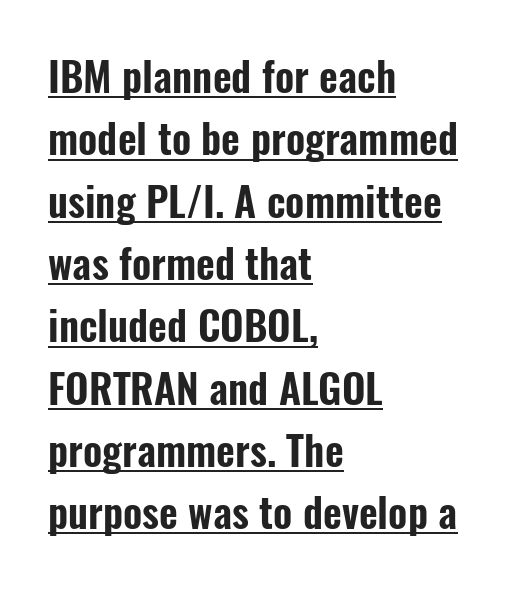
Is there much room between lines? A standard amount, neither cramped nor airy. Rendered with straight, roman letterforms. The rendering uses the underline text-decoration. The rendering uses natural spacing where letterforms have individual widths. These lines stack with their left ends in a neat column. Are there feet on the stems? There aren't — it's a sans.
